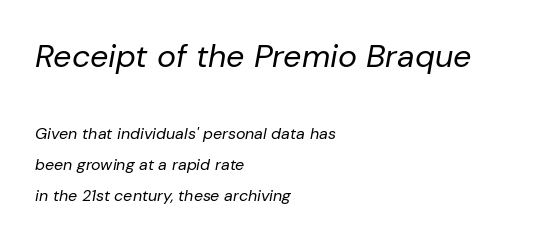
{"italic": "yes", "lean": "right", "slant_degrees": 10, "bold": "no", "weight": "regular", "width": "normal", "stroke_contrast": "low", "x_height": "medium", "monospaced": "no", "underline": "no", "align": "left", "line_spacing": "loose", "line_spacing_ratio": 1.94, "letter_spacing": "normal", "letter_spacing_em": 0.0, "larger_block": "first", "size_ratio": 2.0, "glyph_px": 32}
